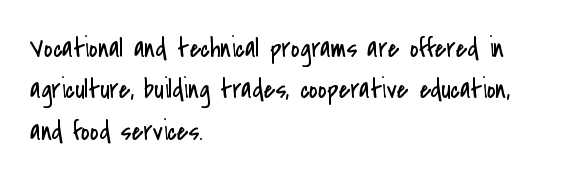
In terms of leading, this rendering sits right in the middle. The lettering stays uniformly vertical, giving the passage a roman look. Decoration check: the copy has no underline. The passage shown is not bold in any degree. How are the letters spaced? Ordinarily, with no added tracking.
